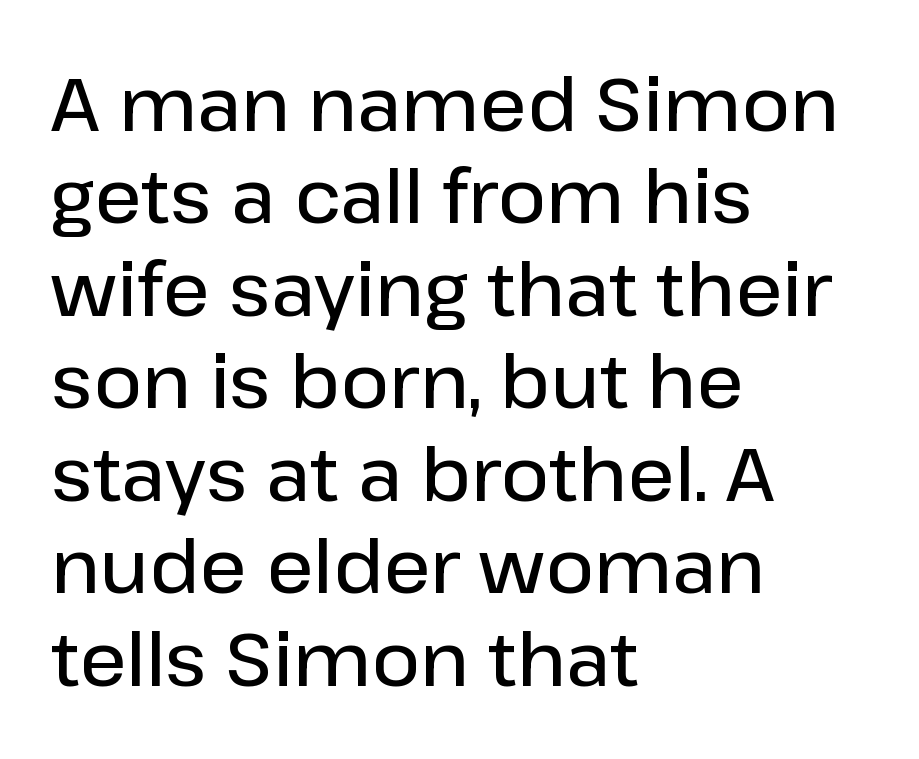
The image shows 74 px semibold sans-serif type, upright; set left-aligned, normal line spacing (1.25x), normal letter spacing, not underlined; low stroke contrast and a medium x-height.
